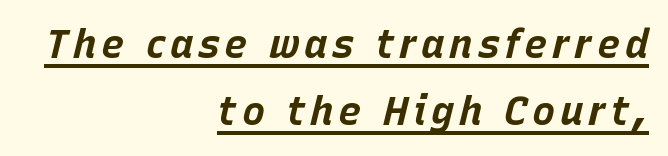
Think of a printed novel: that variable character pitch is what you see here. Its strokes are broad and dark, the hallmark of bold type. Characters are canted at an angle relative to the baseline's perpendicular. Has an underline been added? It has.
